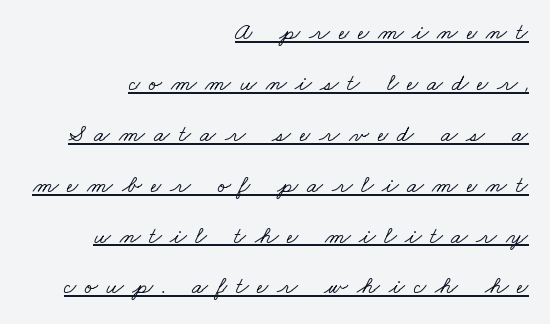
Compared with a flush-left layout, this one pins lines to the opposite, right side. Letter spacing: wide. Line spacing here is loose. In designer terms, the underline attribute is active on this setting.
